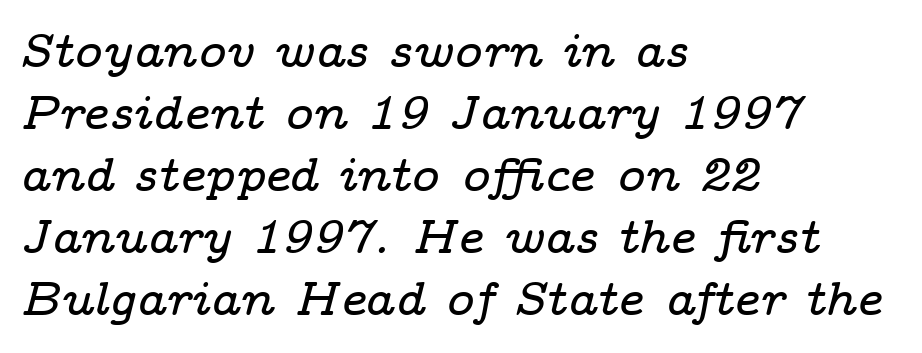
{"serif": "yes", "italic": "yes", "lean": "right", "slant_degrees": 14, "width": "wide", "stroke_contrast": "low", "x_height": "medium", "monospaced": "no", "underline": "no", "align": "left", "line_spacing": "normal", "line_spacing_ratio": 1.29, "letter_spacing": "normal", "letter_spacing_em": 0.0, "glyph_px": 48}
